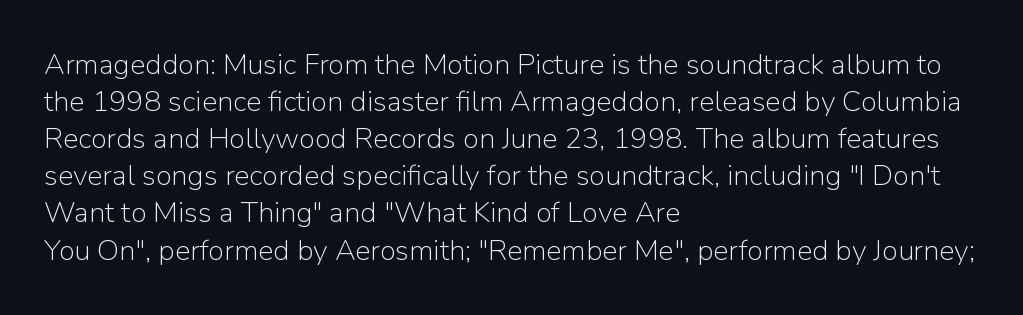
{"serif": "no", "italic": "no", "bold": "no", "weight": "light", "width": "normal", "stroke_contrast": "low", "x_height": "medium", "monospaced": "no", "underline": "no", "align": "left", "line_spacing": "normal", "line_spacing_ratio": 1.28, "letter_spacing": "normal", "letter_spacing_em": 0.0, "glyph_px": 29}
